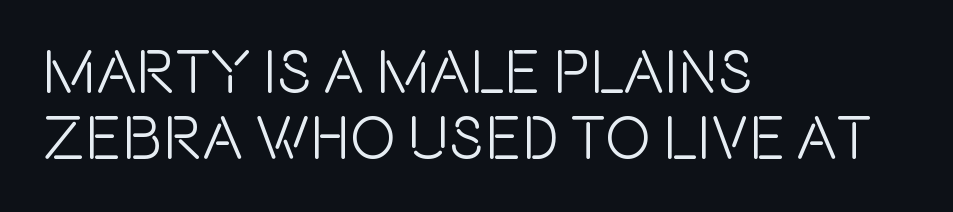
Letters rest on an invisible, unmarked baseline. Posture: straight, roman, zero tilt. Examine the stroke ends and you'll find no serifs. Horizontal alignment here is leftward, the default for most running prose.
